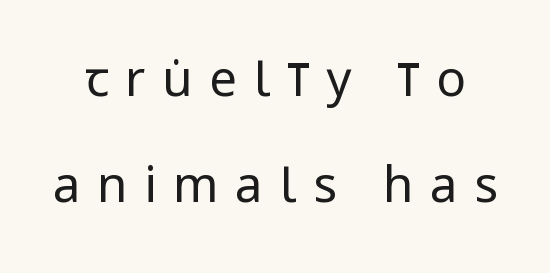
{"serif": "no", "italic": "no", "bold": "no", "weight": "regular", "width": "condensed", "stroke_contrast": "low", "x_height": "large", "monospaced": "no", "underline": "no", "line_spacing": "loose", "line_spacing_ratio": 2.16, "letter_spacing": "wide", "letter_spacing_em": 0.34, "glyph_px": 49}
